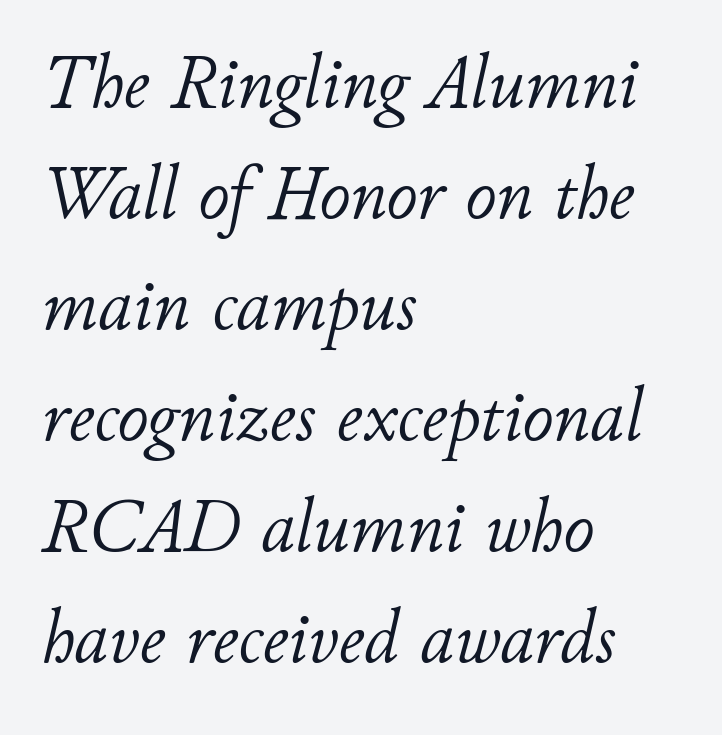
Q: Is the text bold? A: No.
Q: Is the text italic (slanted)? A: Yes, it leans right by about 11 degrees.
Q: Is the text underlined? A: No.
Q: How is the paragraph aligned? A: Left-aligned.
Q: Is the spacing between letters normal or unusually wide? A: Normal.
Q: Is the spacing between lines tight, normal or loose? A: Normal.
Q: Width (condensed, normal, or wide)? A: Normal.
Q: Stroke contrast? A: Low.
Q: x-height? A: Small.
Q: Monospaced? A: No.
